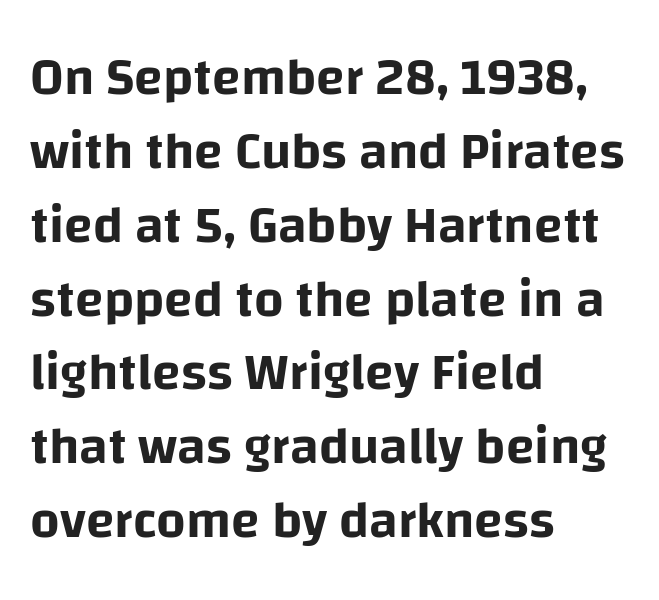
Q: Is the text italic (slanted)? A: No, it is upright.
Q: Is the typeface a serif or a sans-serif typeface? A: Sans-serif.
Q: Is the text underlined? A: No.
Q: How is the paragraph aligned? A: Left-aligned.
Q: Is the spacing between letters normal or unusually wide? A: Normal.
Q: Is the spacing between lines tight, normal or loose? A: Normal.
Q: Width (condensed, normal, or wide)? A: Normal.
Q: Stroke contrast? A: Low.
Q: x-height? A: Large.
Q: Monospaced? A: No.
